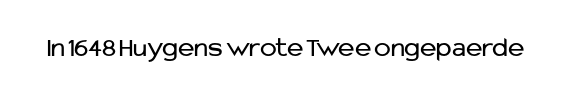
{"serif": "no", "italic": "no", "bold": "no", "weight": "regular", "width": "normal", "stroke_contrast": "low", "x_height": "medium", "monospaced": "no", "underline": "no", "letter_spacing": "normal", "letter_spacing_em": 0.0, "glyph_px": 28}
